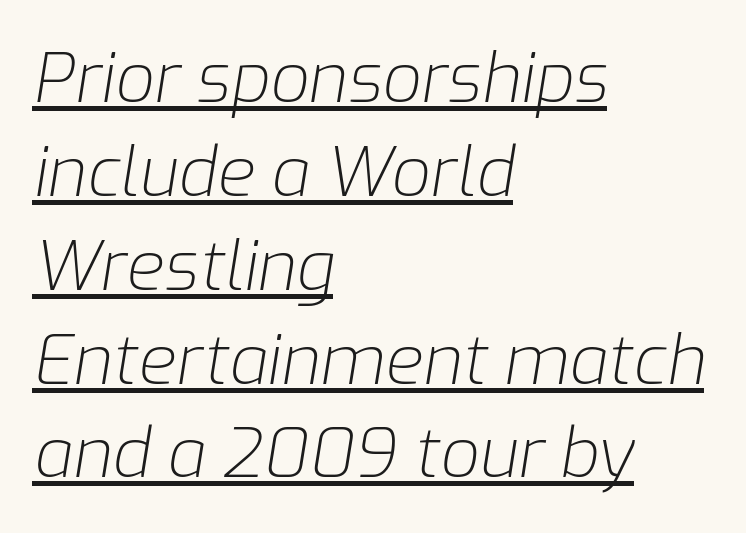
{"italic": "yes", "lean": "right", "slant_degrees": 9, "bold": "no", "weight": "light", "width": "normal", "stroke_contrast": "low", "x_height": "medium", "monospaced": "no", "underline": "yes", "align": "left", "line_spacing": "normal", "line_spacing_ratio": 1.36, "letter_spacing": "normal", "letter_spacing_em": 0.0, "glyph_px": 69}
